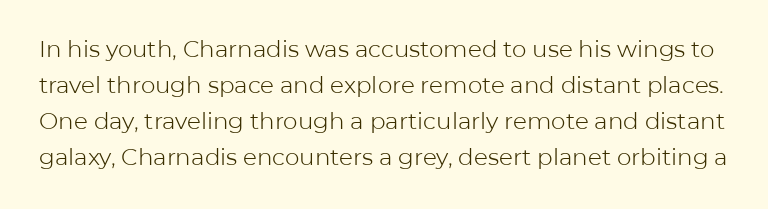
Q: Is the text bold? A: No.
Q: Is the text italic (slanted)? A: No, it is upright.
Q: Is the text underlined? A: No.
Q: Is the spacing between letters normal or unusually wide? A: Normal.
Q: Is the spacing between lines tight, normal or loose? A: Normal.
